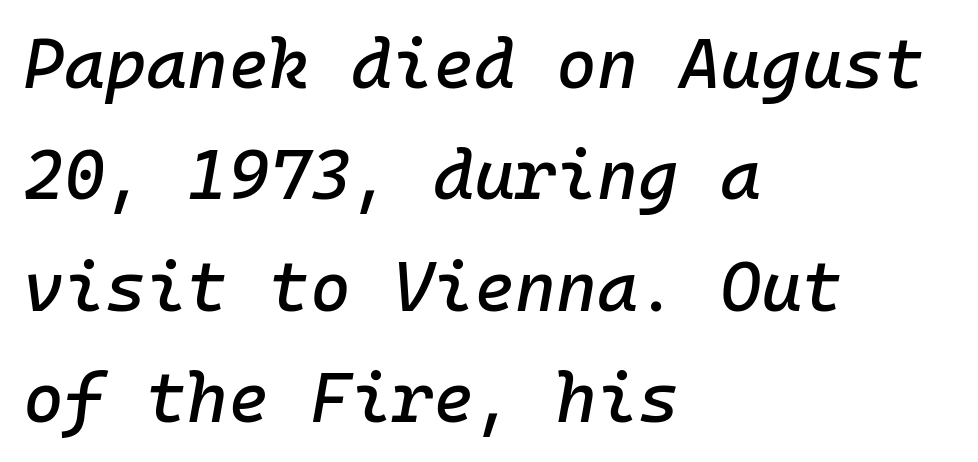
Q: Is the text italic (slanted)? A: Yes, it leans right by about 10 degrees.
Q: Is the text underlined? A: No.
Q: How is the paragraph aligned? A: Left-aligned.
Q: Is the spacing between letters normal or unusually wide? A: Normal.
Q: Is the spacing between lines tight, normal or loose? A: Normal.
Q: Width (condensed, normal, or wide)? A: Normal.
Q: Stroke contrast? A: Low.
Q: x-height? A: Medium.
Q: Monospaced? A: Yes.
